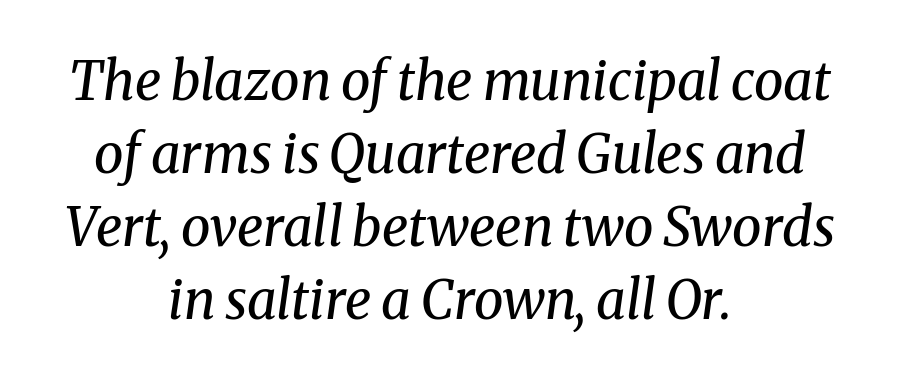
These lines are composed in type with serifs. Vertical stems look standard width or narrower in stroke. Do the characters align in a grid? No, the font is proportional. Descenders are the only things crossing below the line.
